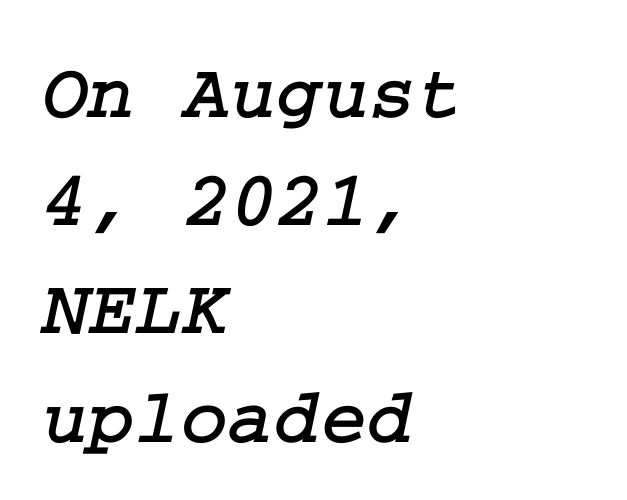
Q: Is the typeface a serif or a sans-serif typeface? A: Serif.
Q: Is the text underlined? A: No.
Q: How is the paragraph aligned? A: Left-aligned.
Q: Is the spacing between letters normal or unusually wide? A: Normal.
Q: Is the spacing between lines tight, normal or loose? A: Normal.
Q: Width (condensed, normal, or wide)? A: Normal.
Q: Stroke contrast? A: Low.
Q: x-height? A: Medium.
